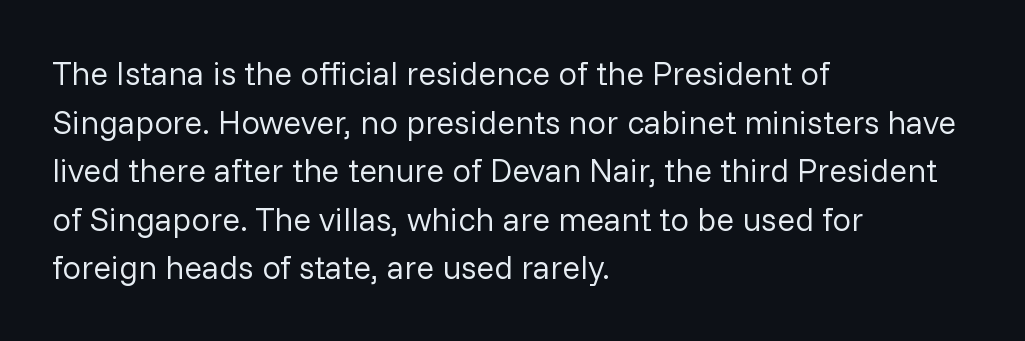
You can tell it's not italic because the verticals are truly vertical. On a weight scale, this lands at 450 or below. This rendering leaves character spacing at its baseline value. The letters advance in unequal steps, a hallmark of proportional type. Does the leading feel generous? No, just average.
